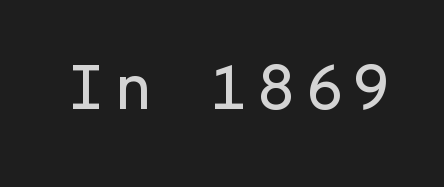
The image shows 63 px sans-serif type, upright, monospaced; set not underlined; low stroke contrast and a medium x-height.
